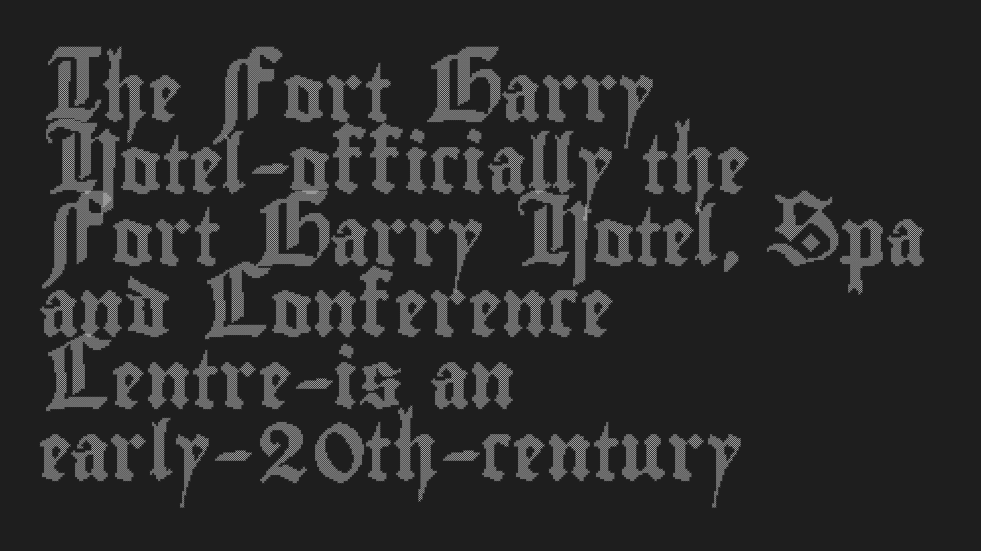
Horizontal bands of white between lines are of average thickness. Bare-footed words on every line. Ascenders rise straight up at ninety degrees. Proportional: the letters do not fall into vertical columns.
